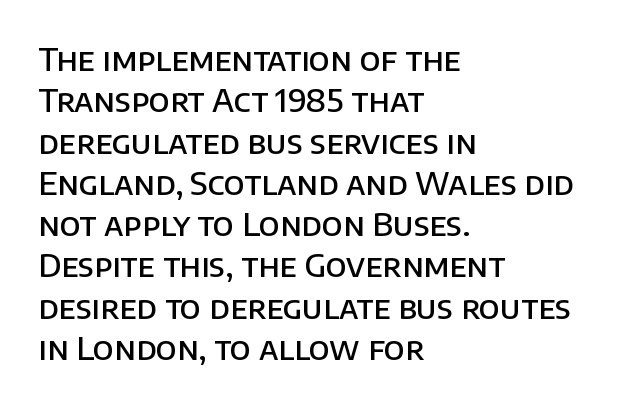
The image shows 32 px semibold sans-serif type, upright; set left-aligned, normal line spacing (1.29x), normal letter spacing, not underlined; low stroke contrast and a large x-height.
